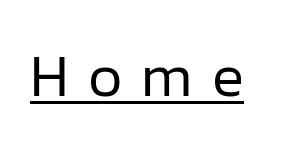
Q: Is the text bold? A: No.
Q: Is the text italic (slanted)? A: No, it is upright.
Q: Is the typeface a serif or a sans-serif typeface? A: Sans-serif.
Q: Is the text underlined? A: Yes.
Q: Is the spacing between letters normal or unusually wide? A: Unusually wide.
Q: Width (condensed, normal, or wide)? A: Normal.
Q: Stroke contrast? A: Low.
Q: x-height? A: Medium.
Q: Monospaced? A: No.
